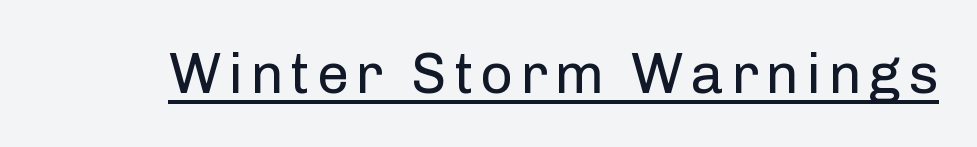
Q: Is the text bold? A: No.
Q: Is the text italic (slanted)? A: No, it is upright.
Q: Is the typeface a serif or a sans-serif typeface? A: Sans-serif.
Q: Is the text underlined? A: Yes.
Q: Width (condensed, normal, or wide)? A: Normal.
Q: Stroke contrast? A: Low.
Q: x-height? A: Medium.
Q: Monospaced? A: No.
